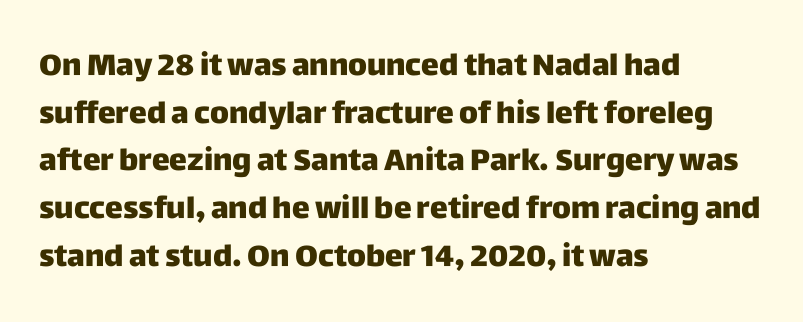
The image shows 30 px heavy sans-serif type, upright; set left-aligned, normal line spacing (1.59x), normal letter spacing, not underlined; low stroke contrast and a large x-height.
